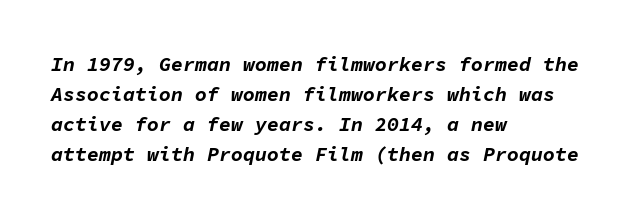
The image shows 20 px bold type, italic (leaning right); set left-aligned, normal line spacing (1.5x), normal letter spacing, not underlined.
